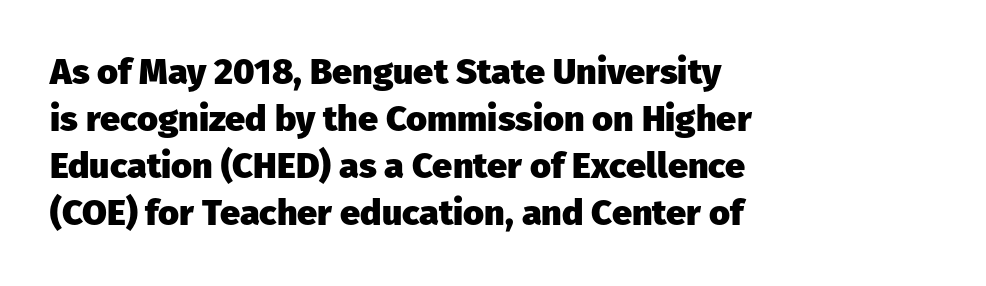
If you drew a line through each stem, it would be perfectly vertical. Chunky letters — that's bold for sure. One glance says typical: line gaps are just what's usual. All the whitespace from short lines collects on the right. Note the varied advance widths — an 'i' is clearly narrower than an 'm'. Default kerning and tracking; the words read as compact shapes.
